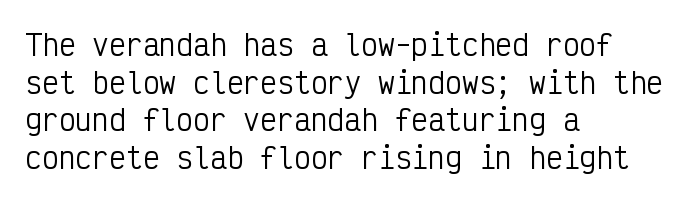
{"serif": "no", "italic": "no", "bold": "no", "weight": "regular", "width": "condensed", "stroke_contrast": "low", "x_height": "medium", "monospaced": "yes", "underline": "no", "align": "left", "line_spacing": "normal", "line_spacing_ratio": 1.34, "letter_spacing": "normal", "letter_spacing_em": 0.0, "glyph_px": 28}
